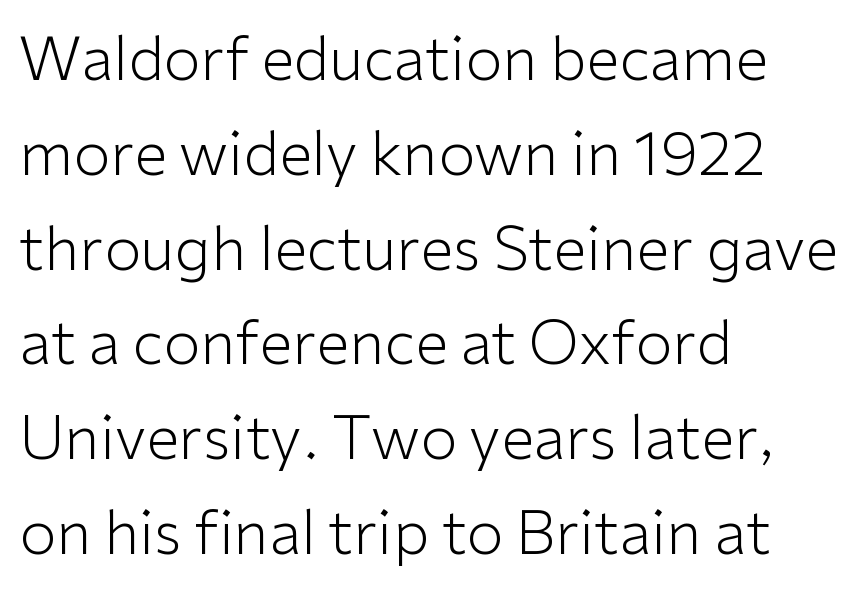
{"serif": "no", "italic": "no", "bold": "no", "weight": "light", "width": "normal", "stroke_contrast": "low", "x_height": "medium", "monospaced": "no", "underline": "no", "align": "left", "line_spacing": "normal", "line_spacing_ratio": 1.58, "letter_spacing": "normal", "letter_spacing_em": 0.0, "glyph_px": 60}
